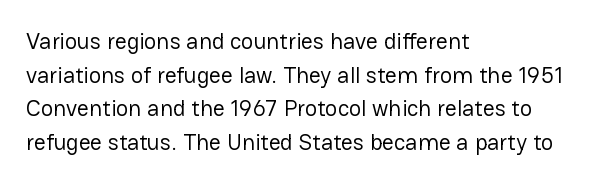
Q: Is the text bold? A: No.
Q: Is the text italic (slanted)? A: No, it is upright.
Q: Is the text underlined? A: No.
Q: How is the paragraph aligned? A: Left-aligned.
Q: Is the spacing between letters normal or unusually wide? A: Normal.
Q: Is the spacing between lines tight, normal or loose? A: Normal.
